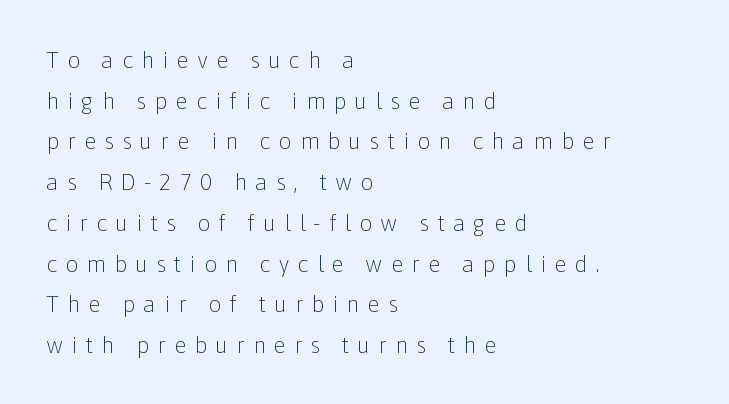
{"italic": "no", "bold": "no", "underline": "no", "align": "left", "line_spacing_ratio": 1.77, "letter_spacing": "wide", "letter_spacing_em": 0.35, "glyph_px": 23}
